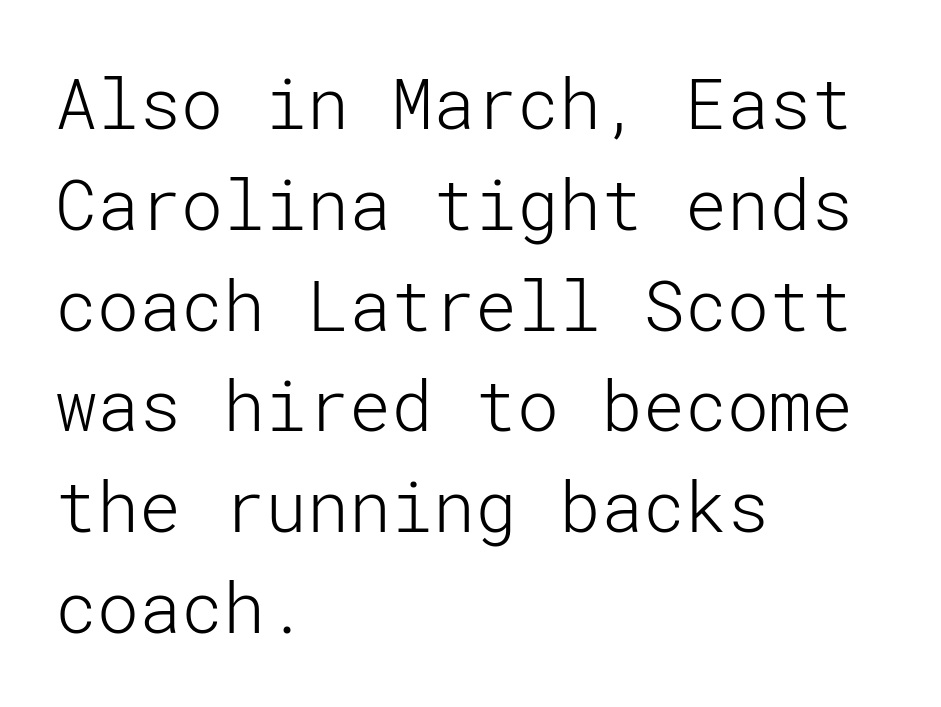
{"serif": "no", "italic": "no", "bold": "no", "weight": "light", "width": "normal", "stroke_contrast": "low", "x_height": "medium", "underline": "no", "align": "left", "line_spacing": "normal", "line_spacing_ratio": 1.44, "letter_spacing": "normal", "letter_spacing_em": 0.0, "glyph_px": 70}
